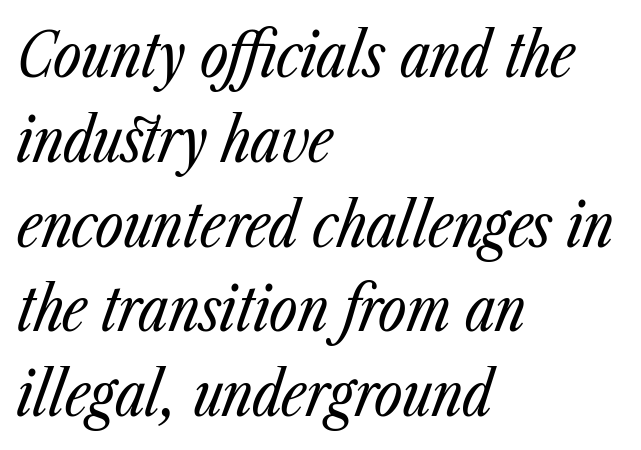
Plain, unruled lines of type. The paragraph shown leans on its left margin. Whoever set this chose a conventional vertical rhythm. Each letter keeps its own natural width here, so spacing adapts to shape.
